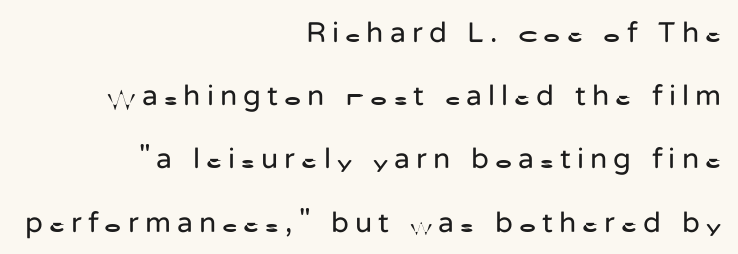
The image shows 29 px regular-weight sans-serif type, upright; set right-aligned, loose line spacing (2.18x), unusually wide letter spacing (+0.21 em), not underlined; low stroke contrast and a medium x-height.
